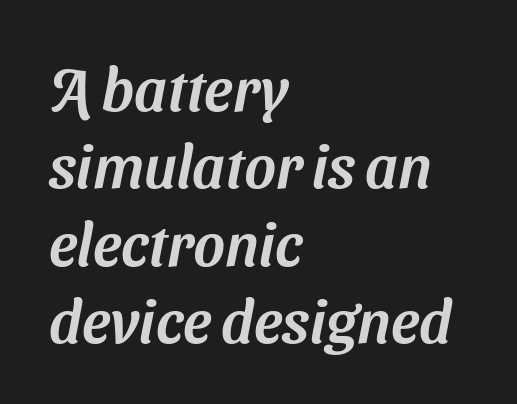
The image shows 60 px sans-serif type; set left-aligned, normal line spacing (1.29x), normal letter spacing, not underlined; medium stroke contrast and a medium x-height.
